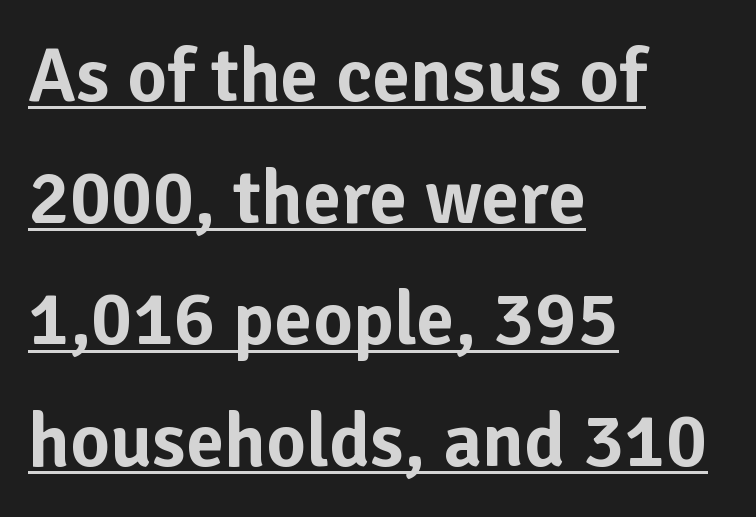
{"serif": "no", "italic": "no", "width": "normal", "stroke_contrast": "low", "x_height": "medium", "monospaced": "no", "underline": "yes", "align": "left", "line_spacing": "normal", "line_spacing_ratio": 1.58, "letter_spacing": "normal", "letter_spacing_em": 0.0, "glyph_px": 77}
